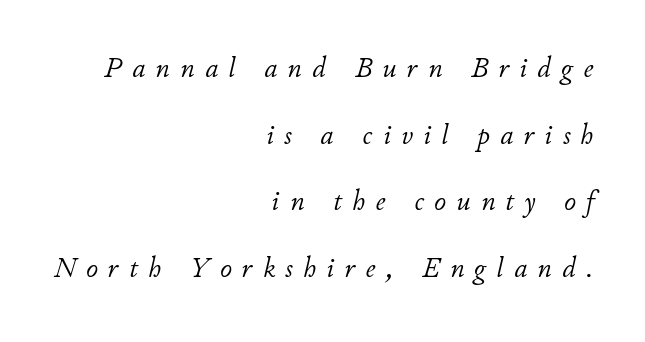
The vertical gap from one line to the next is large. Caption: multi-line text, flush right, ragged left. Here the designer chose a conventional face with non-uniform glyph widths. Weight: in the light-to-regular range. You can tell it's italic because the verticals aren't actually vertical. Tracking value appears strongly positive — letters spread wide.
